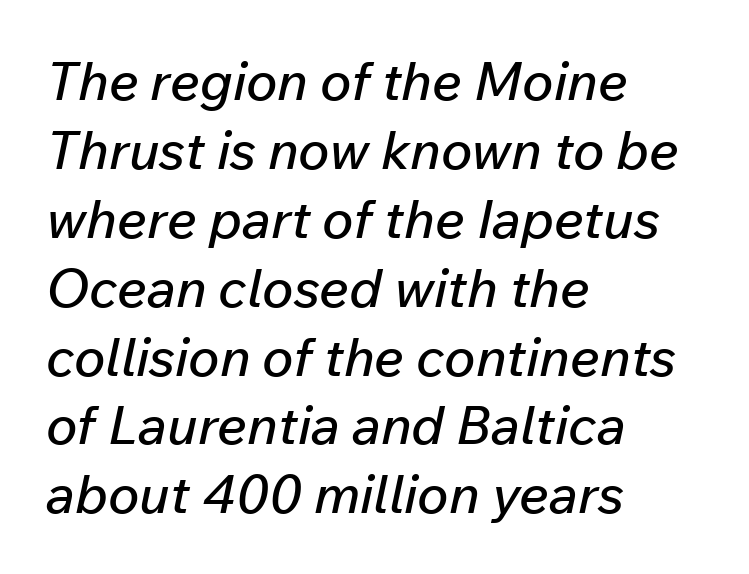
{"italic": "yes", "lean": "right", "slant_degrees": 12, "width": "normal", "stroke_contrast": "low", "x_height": "medium", "monospaced": "no", "underline": "no", "align": "left", "line_spacing": "normal", "line_spacing_ratio": 1.3, "letter_spacing": "normal", "letter_spacing_em": 0.0, "glyph_px": 53}
